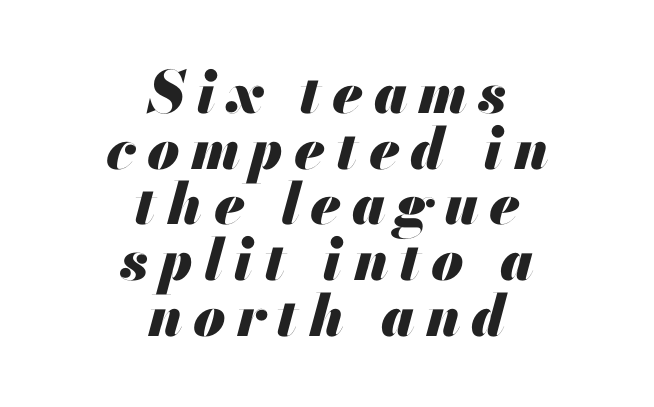
Q: Is the text bold? A: Yes.
Q: Is the text italic (slanted)? A: Yes, it leans right by about 13 degrees.
Q: Is the text underlined? A: No.
Q: How is the paragraph aligned? A: Centered.
Q: Is the spacing between lines tight, normal or loose? A: Tight.
Q: Width (condensed, normal, or wide)? A: Normal.
Q: Stroke contrast? A: Medium.
Q: x-height? A: Small.
Q: Monospaced? A: No.
